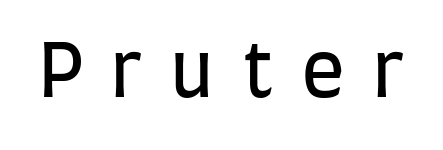
Q: Is the text bold? A: No.
Q: Is the text italic (slanted)? A: No, it is upright.
Q: Is the typeface a serif or a sans-serif typeface? A: Sans-serif.
Q: Is the text underlined? A: No.
Q: Is the spacing between letters normal or unusually wide? A: Unusually wide.
Q: Width (condensed, normal, or wide)? A: Condensed.
Q: Stroke contrast? A: Low.
Q: x-height? A: Large.
Q: Monospaced? A: No.
